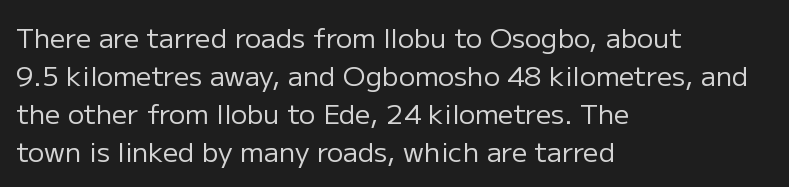
The image shows 27 px text type, upright; set left-aligned, normal line spacing (1.41x), normal letter spacing, not underlined.
